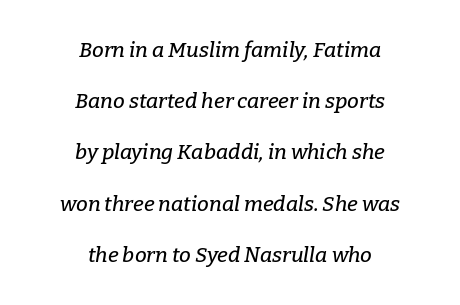
Glyph-to-glyph distance matches everyday printed text. The glyphs look as if they've been sheared to an angle. Notice how the passage keeps no hard edge, just a central spine. Rule under the text: the space is simply empty. Quick note: interline space is abundant.
